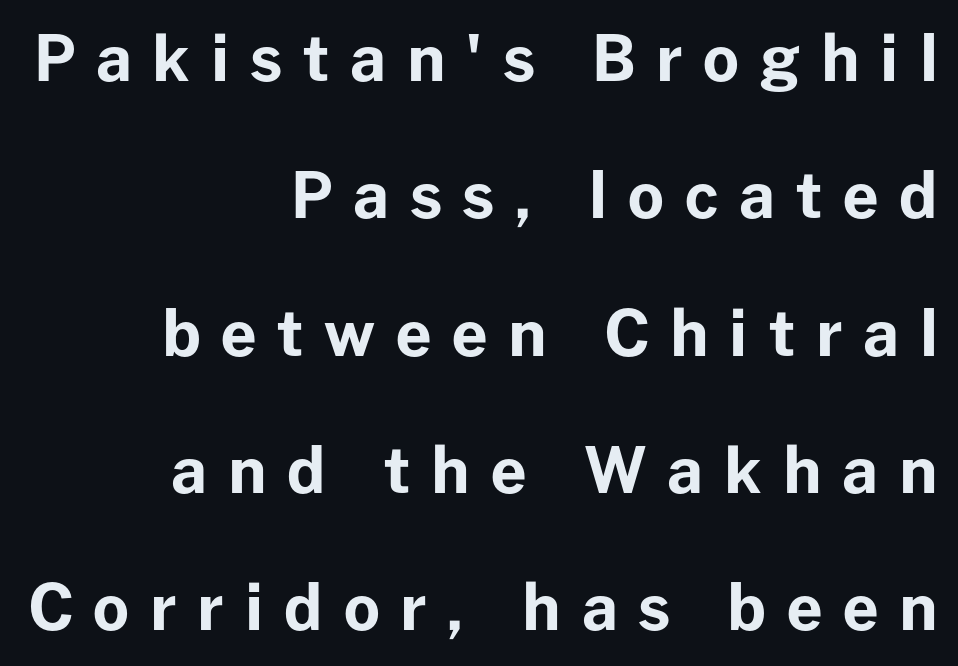
Q: Is the text bold? A: Yes.
Q: Is the text italic (slanted)? A: No, it is upright.
Q: Is the typeface a serif or a sans-serif typeface? A: Sans-serif.
Q: Is the text underlined? A: No.
Q: How is the paragraph aligned? A: Right-aligned.
Q: Is the spacing between letters normal or unusually wide? A: Unusually wide.
Q: Is the spacing between lines tight, normal or loose? A: Loose.
Q: Width (condensed, normal, or wide)? A: Normal.
Q: Stroke contrast? A: Low.
Q: x-height? A: Medium.
Q: Monospaced? A: No.
